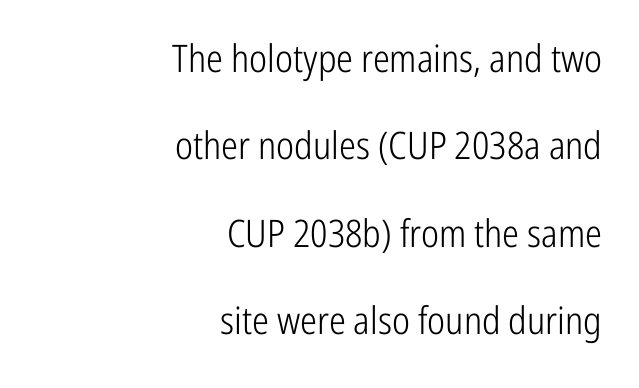
Check the space under the baseline: it is left empty. Line ends are locked; line starts wander. Rendered with straight, roman letterforms. The face looks like a standard text weight, possibly lighter. Regarding serifs, this sample does without them. The line texture is even and compact thanks to regular tracking.
